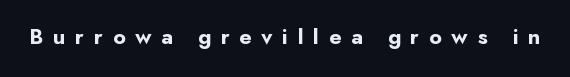
{"italic": "no", "bold": "yes", "underline": "no", "letter_spacing": "wide", "letter_spacing_em": 0.44, "glyph_px": 22}
